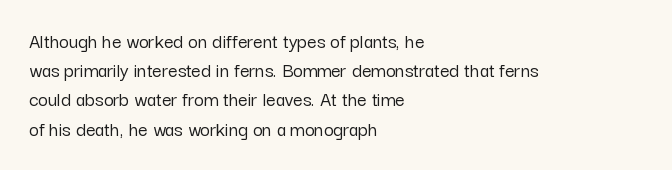
Each word holds together tightly as a unit, with standard inter-letter gaps. Left-aligned paragraph, ragged on the right. The vertical gap from one line to the next is medium. Nope, not italic — everything's standing straight. Check the space under the baseline: it is left empty.
